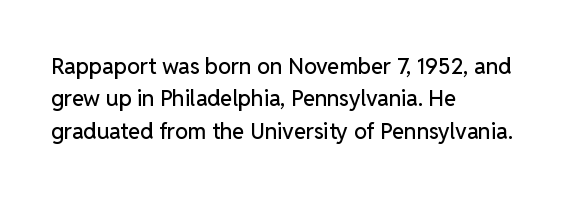
Q: Is the text italic (slanted)? A: No, it is upright.
Q: Is the text underlined? A: No.
Q: How is the paragraph aligned? A: Left-aligned.
Q: Is the spacing between letters normal or unusually wide? A: Normal.
Q: Is the spacing between lines tight, normal or loose? A: Normal.
